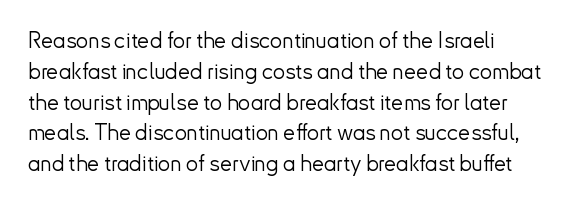
The image shows 22 px text type, upright; set normal line spacing (1.4x), normal letter spacing, not underlined.
